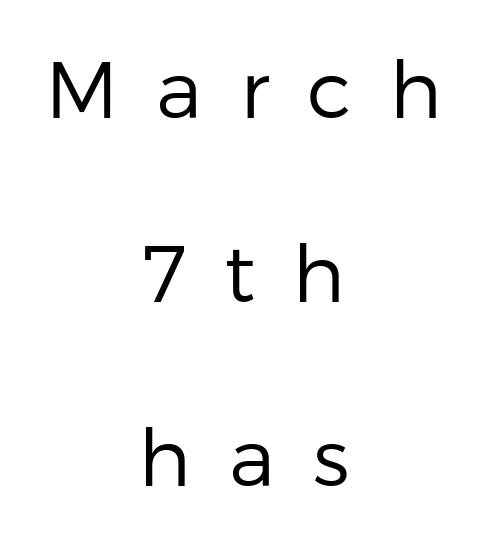
{"serif": "no", "italic": "no", "bold": "no", "weight": "regular", "width": "normal", "stroke_contrast": "low", "x_height": "medium", "monospaced": "no", "underline": "no", "align": "center", "line_spacing": "loose", "line_spacing_ratio": 2.3, "letter_spacing": "wide", "letter_spacing_em": 0.47, "glyph_px": 80}
